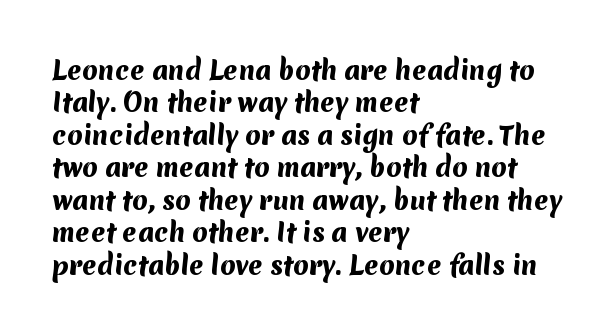
Q: Is the text bold? A: Yes.
Q: Is the text underlined? A: No.
Q: How is the paragraph aligned? A: Left-aligned.
Q: Is the spacing between letters normal or unusually wide? A: Normal.
Q: Is the spacing between lines tight, normal or loose? A: Normal.
